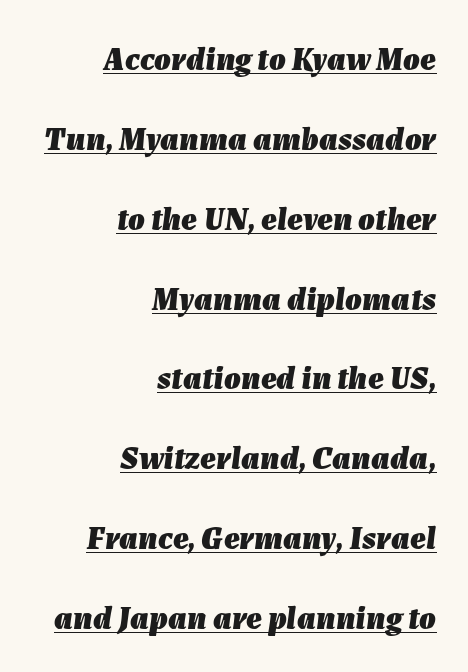
Q: Is the text bold? A: Yes.
Q: Is the text italic (slanted)? A: Yes, it leans right by about 7 degrees.
Q: Is the text underlined? A: Yes.
Q: How is the paragraph aligned? A: Right-aligned.
Q: Is the spacing between letters normal or unusually wide? A: Normal.
Q: Is the spacing between lines tight, normal or loose? A: Loose.
Q: Width (condensed, normal, or wide)? A: Normal.
Q: Stroke contrast? A: Low.
Q: x-height? A: Medium.
Q: Monospaced? A: No.
